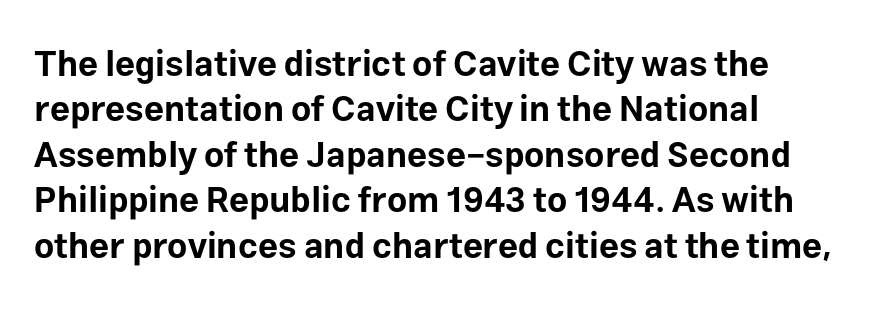
Bare-footed words on every line. The designer left line spacing at the default. Each word holds together tightly as a unit, with standard inter-letter gaps. Is there any slant? The stems are plumb. Here the designer chose a conventional face with non-uniform glyph widths.
